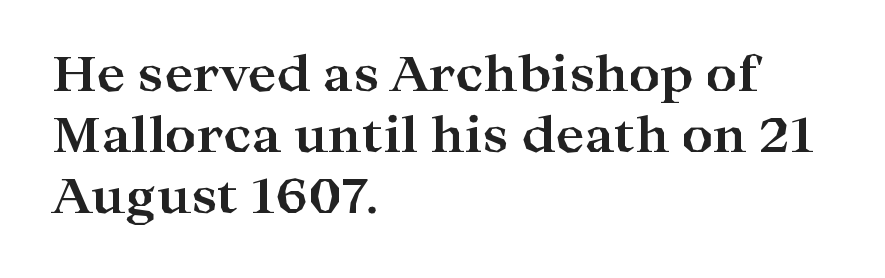
The words here are not underlined. The line texture is even and compact thanks to regular tracking. Stroke thickness is high; the sample reads as a true bold. The lines are quadded left. Each letter keeps its own natural width here, so spacing adapts to shape.
